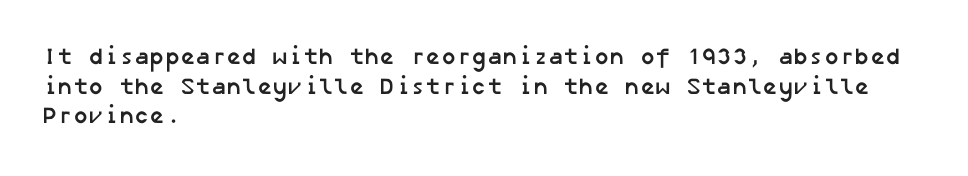
Plain, unruled lines of type. What weight is shown? A full bold with thick strokes. Rows of type keep a routine distance in the vertical direction. Students, note that the glyphs here touch the page at normal intervals. In CSS terms this would be text-align: left.
